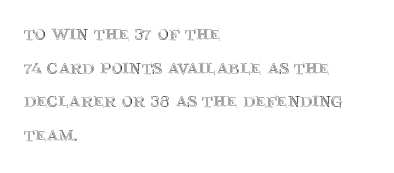
Q: Is the text italic (slanted)? A: No, it is upright.
Q: Is the text underlined? A: No.
Q: How is the paragraph aligned? A: Left-aligned.
Q: Is the spacing between letters normal or unusually wide? A: Normal.
Q: Is the spacing between lines tight, normal or loose? A: Normal.
